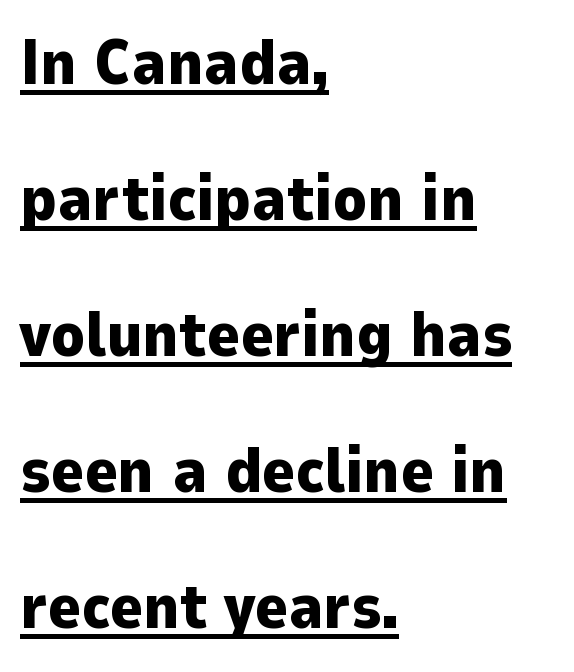
{"serif": "no", "italic": "no", "bold": "yes", "weight": "heavy", "width": "normal", "stroke_contrast": "low", "x_height": "medium", "monospaced": "no", "underline": "yes", "align": "left", "line_spacing": "loose", "line_spacing_ratio": 2.16, "letter_spacing": "normal", "letter_spacing_em": 0.0, "glyph_px": 63}
